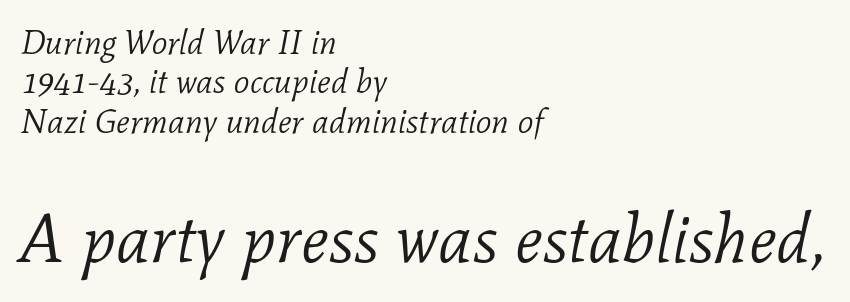
The image shows 69 px light serif type, italic (leaning right); set left-aligned, line spacing 1.16x, normal letter spacing, not underlined; the second (bottom) block is 2.03x larger; low stroke contrast and a medium x-height.
